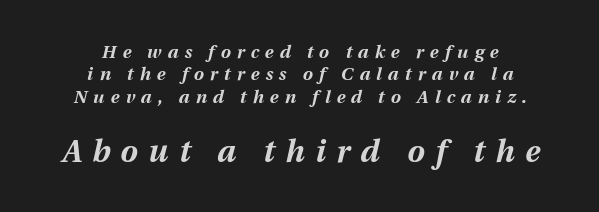
Notice how descenders clear the ascenders below comfortably — that's standard leading. Caption: upper text group reduced, lower text group enlarged. Reading down the block, each line starts at a different indent, mirrored at its end. The space beneath each line is pristine and unruled.
